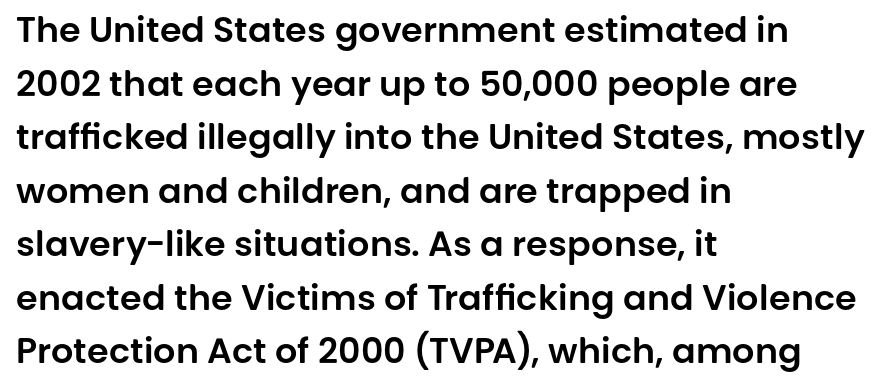
The zone under the glyphs is completely vacant. These lines are rendered in a variable-pitch font. Does the lettering tilt? It doesn't — this is upright. Evenly set lines give the paragraph a standard silhouette.
